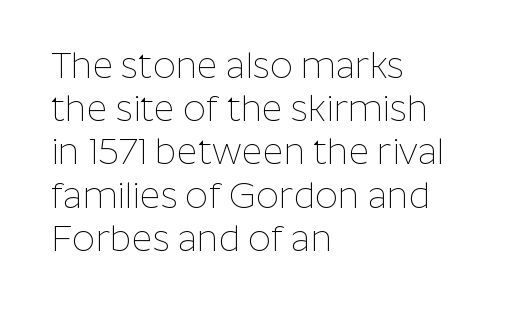
{"serif": "no", "italic": "no", "bold": "no", "weight": "thin", "width": "normal", "stroke_contrast": "low", "x_height": "medium", "monospaced": "no", "underline": "no", "align": "left", "line_spacing_ratio": 1.2, "letter_spacing": "normal", "letter_spacing_em": 0.0, "glyph_px": 36}
